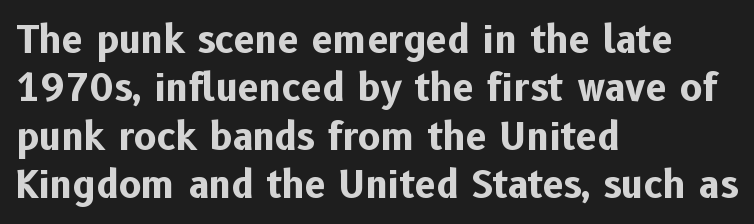
You could not count columns in this text — the font is proportionally spaced. The face used here has the dense, thick strokes of a bold. The letters carry no serifs — their stems end cleanly without finishing strokes. Only glyphs here, with clear space below each row.
